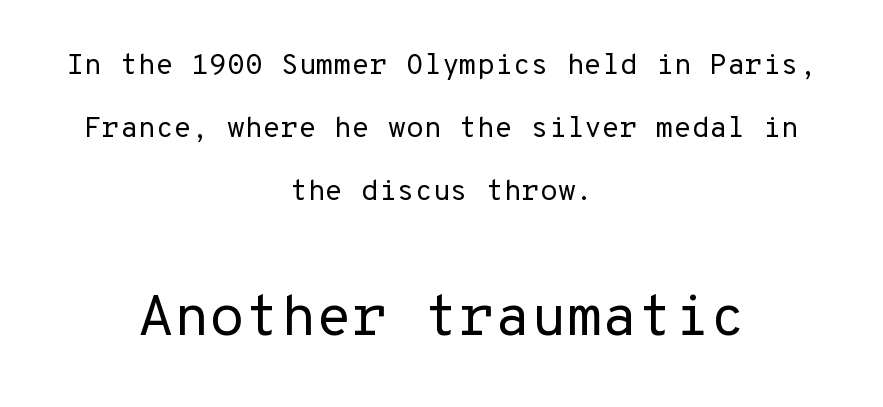
Q: Is the text bold? A: No.
Q: Is the text italic (slanted)? A: No, it is upright.
Q: Is the typeface a serif or a sans-serif typeface? A: Sans-serif.
Q: Is the text underlined? A: No.
Q: How is the paragraph aligned? A: Centered.
Q: Is the spacing between letters normal or unusually wide? A: Normal.
Q: Is the spacing between lines tight, normal or loose? A: Loose.
Q: Which block of text is set in a larger size, the first (top) or the second (bottom)? A: The second (bottom) one.
Q: Width (condensed, normal, or wide)? A: Normal.
Q: Stroke contrast? A: Low.
Q: x-height? A: Medium.
